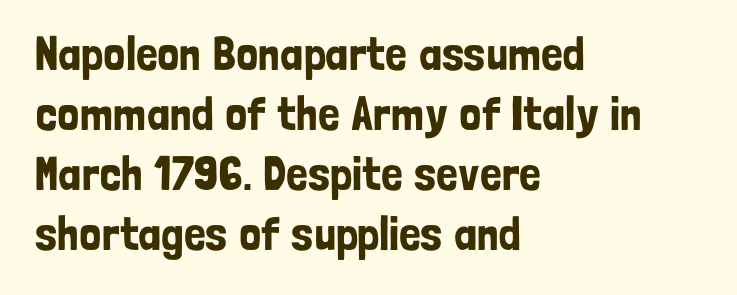
Q: Is the text italic (slanted)? A: No, it is upright.
Q: Is the typeface a serif or a sans-serif typeface? A: Sans-serif.
Q: Is the text underlined? A: No.
Q: How is the paragraph aligned? A: Left-aligned.
Q: Is the spacing between letters normal or unusually wide? A: Normal.
Q: Is the spacing between lines tight, normal or loose? A: Normal.
Q: Width (condensed, normal, or wide)? A: Condensed.
Q: Stroke contrast? A: Low.
Q: x-height? A: Medium.
Q: Monospaced? A: No.
